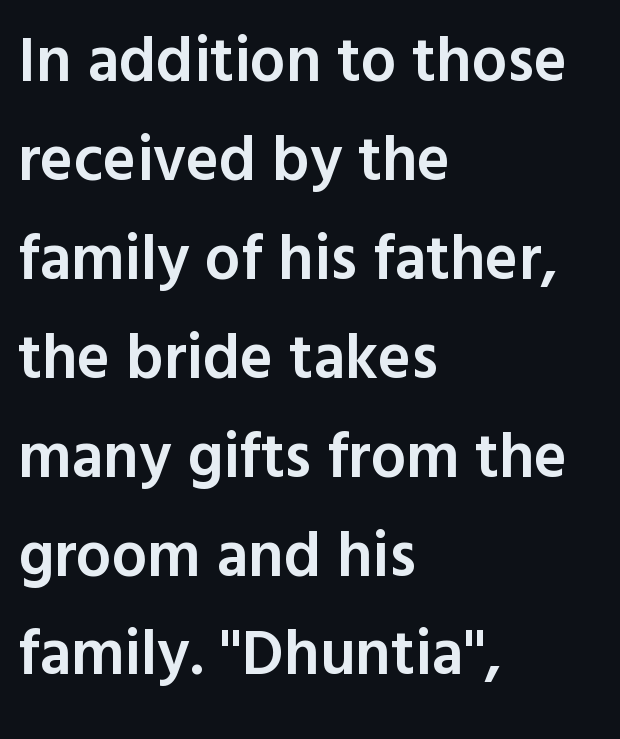
The glyphs in this specimen are sans serif. The lines in this sample share a left origin and differ only in where they stop. The specimen omits any rule beneath the text block's lines. Standard letterfit; no display-style spreading of the glyphs. The space between consecutive lines is moderate. Italic? Not at all — the glyphs are vertical.
